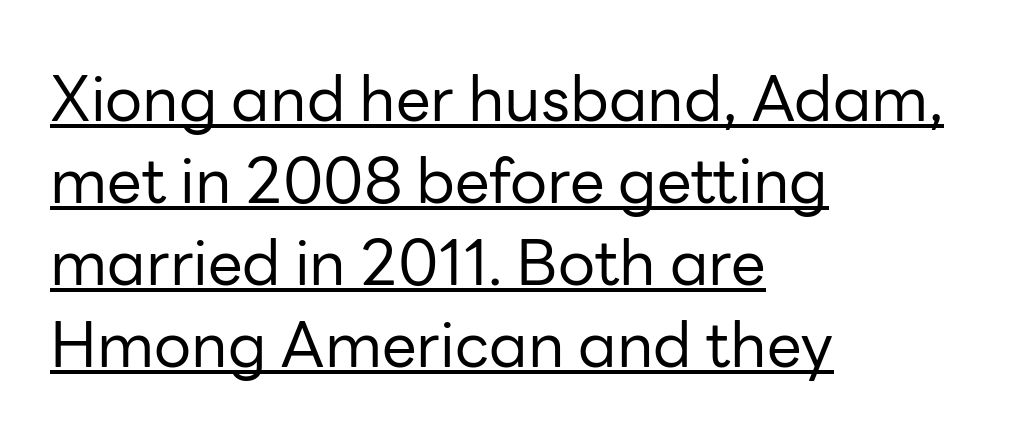
You could not count columns in this text — the font is proportionally spaced. The glyphs are accompanied by a horizontal stroke just below them. Classification — sans serif. Whoever set this chose a conventional vertical rhythm. Visually the block forms a straight wall on the left and a jagged coastline on the right. A typesetter would mark this as roman, not italic.
